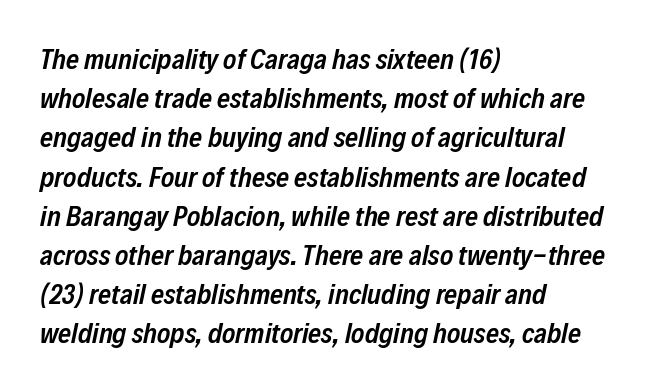
Q: Is the text bold? A: Semi-bold.
Q: Is the text italic (slanted)? A: Yes, it leans right by about 12 degrees.
Q: Is the text underlined? A: No.
Q: How is the paragraph aligned? A: Left-aligned.
Q: Is the spacing between letters normal or unusually wide? A: Normal.
Q: Is the spacing between lines tight, normal or loose? A: Normal.
Q: Width (condensed, normal, or wide)? A: Condensed.
Q: Stroke contrast? A: Low.
Q: x-height? A: Medium.
Q: Monospaced? A: No.
